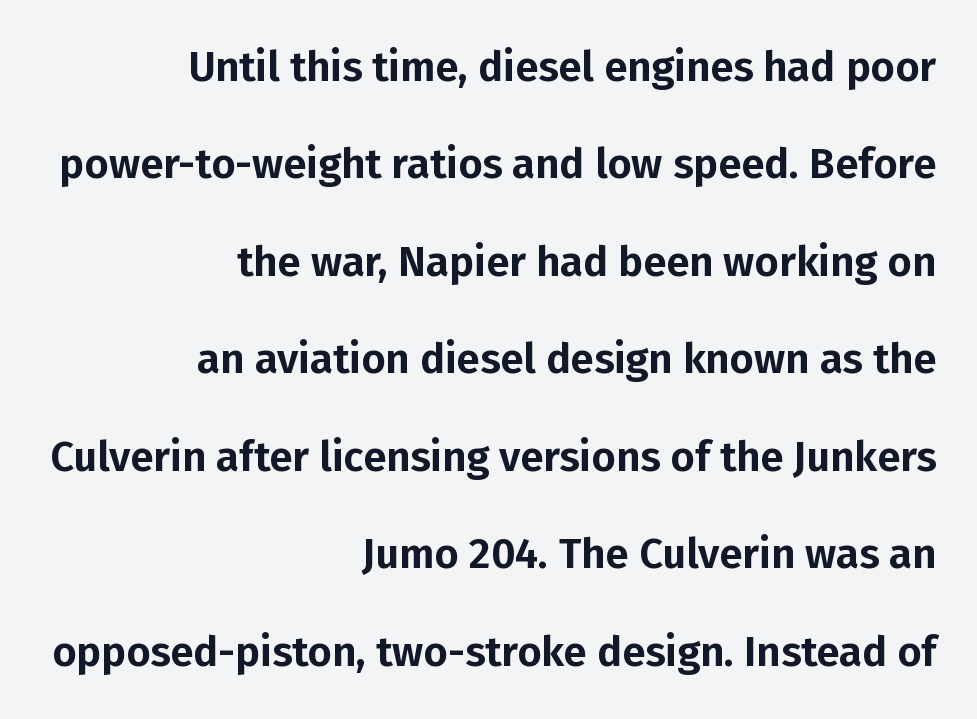
Q: Is the text italic (slanted)? A: No, it is upright.
Q: Is the typeface a serif or a sans-serif typeface? A: Sans-serif.
Q: Is the text underlined? A: No.
Q: How is the paragraph aligned? A: Right-aligned.
Q: Is the spacing between letters normal or unusually wide? A: Normal.
Q: Is the spacing between lines tight, normal or loose? A: Loose.
Q: Width (condensed, normal, or wide)? A: Normal.
Q: Stroke contrast? A: Low.
Q: x-height? A: Medium.
Q: Monospaced? A: No.
